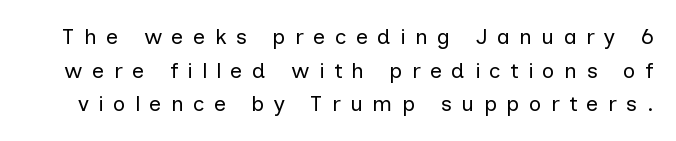
{"italic": "no", "bold": "no", "underline": "no", "line_spacing": "normal", "line_spacing_ratio": 1.53, "letter_spacing": "wide", "letter_spacing_em": 0.42, "glyph_px": 22}
